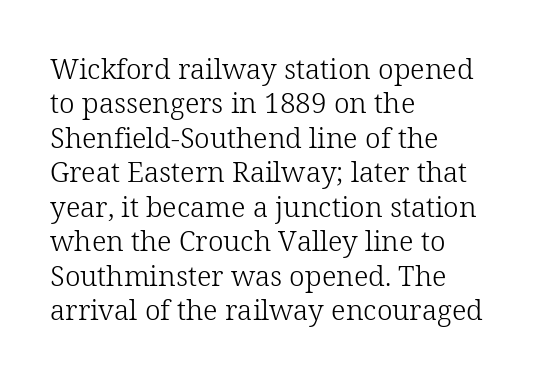
{"serif": "yes", "italic": "no", "bold": "no", "weight": "light", "width": "normal", "stroke_contrast": "low", "x_height": "medium", "monospaced": "no", "underline": "no", "align": "left", "line_spacing_ratio": 1.23, "letter_spacing": "normal", "letter_spacing_em": 0.0, "glyph_px": 28}
